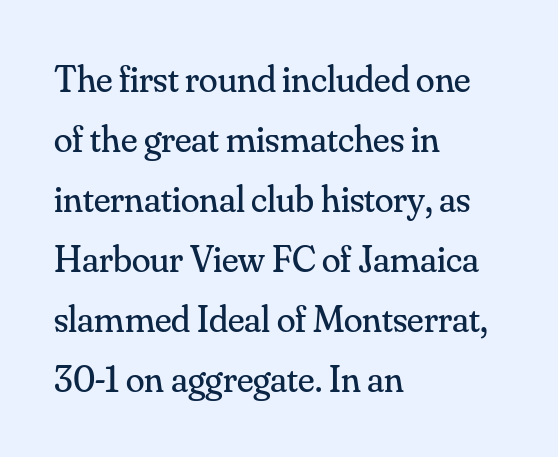
The image shows 38 px regular-weight serif type, upright; set left-aligned, normal line spacing (1.58x), normal letter spacing, not underlined; medium stroke contrast and a small x-height.
